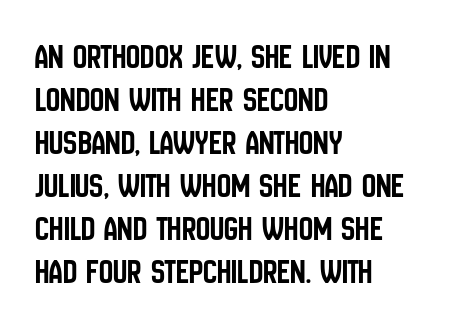
Q: Is the text italic (slanted)? A: No, it is upright.
Q: Is the typeface a serif or a sans-serif typeface? A: Sans-serif.
Q: Is the text underlined? A: No.
Q: How is the paragraph aligned? A: Left-aligned.
Q: Is the spacing between letters normal or unusually wide? A: Normal.
Q: Width (condensed, normal, or wide)? A: Condensed.
Q: Stroke contrast? A: Low.
Q: x-height? A: Large.
Q: Monospaced? A: No.
